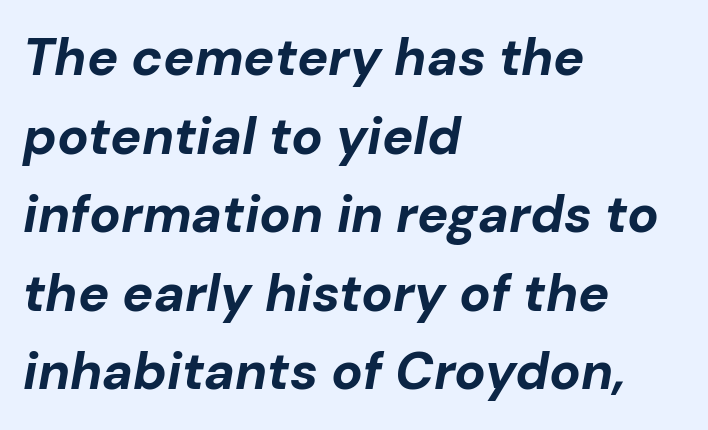
{"italic": "yes", "lean": "right", "slant_degrees": 10, "bold": "yes", "weight": "bold", "width": "normal", "stroke_contrast": "low", "x_height": "medium", "monospaced": "no", "underline": "no", "align": "left", "line_spacing": "normal", "line_spacing_ratio": 1.51, "letter_spacing": "normal", "letter_spacing_em": 0.0, "glyph_px": 52}
